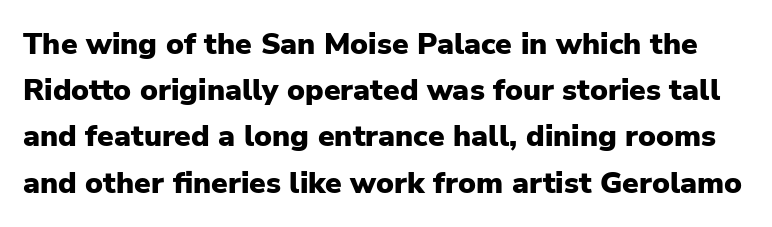
The line texture is even and compact thanks to regular tracking. The rendering shows plain stroke endings on the letterforms — a sans-serif design. A normal amount of white space separates one row of letters from the next. It's the straight-up-and-down kind of type. The strip under each line holds only bare page.
